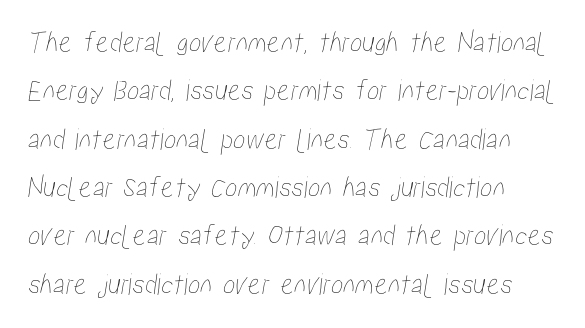
The image shows 31 px condensed type; set left-aligned, normal line spacing (1.56x), normal letter spacing, not underlined; low stroke contrast and a medium x-height.
